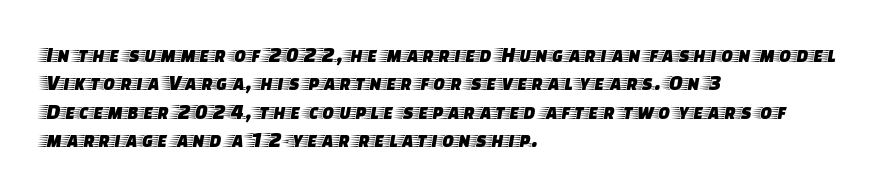
Q: Is the text italic (slanted)? A: Yes.
Q: Is the text underlined? A: No.
Q: How is the paragraph aligned? A: Left-aligned.
Q: Is the spacing between letters normal or unusually wide? A: Normal.
Q: Is the spacing between lines tight, normal or loose? A: Normal.
